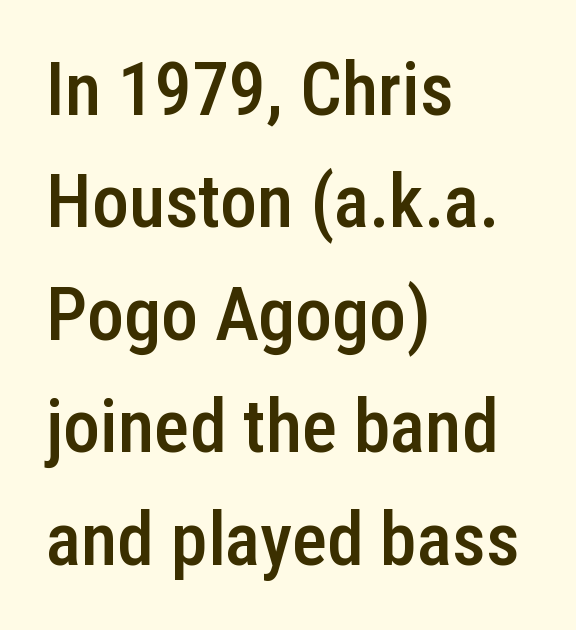
A fair bit of extra ink — the face is semibold, not bold. Looks like regular typesetting: each glyph gets only the width it needs. Nope, no serifs anywhere on these letters. A typesetter would call this leading conventional body-copy spacing. This rendering uses left alignment, leaving the right contour irregular. Ordinary non-slanted type is in use.
